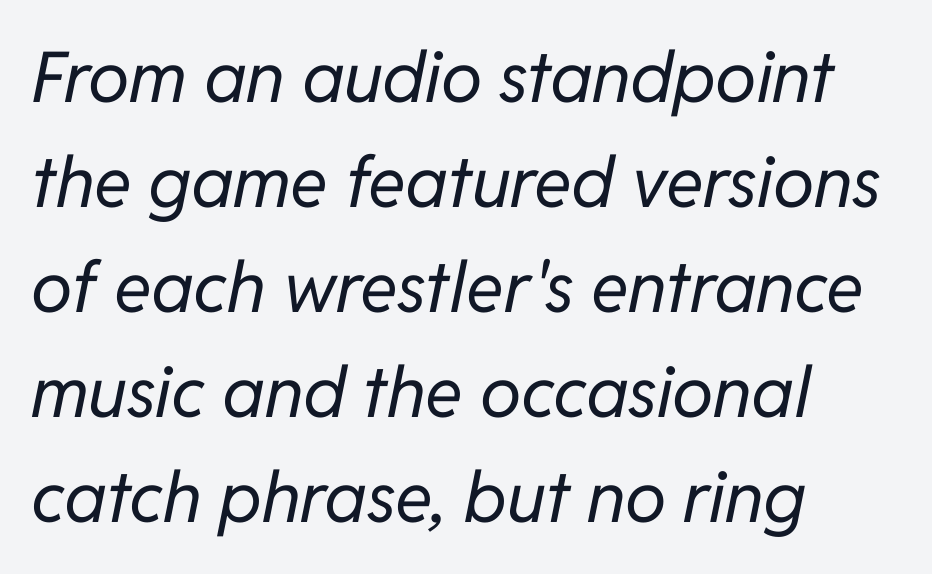
The image shows 70 px regular-weight type, italic (leaning right); set left-aligned, normal line spacing (1.5x), normal letter spacing, not underlined; low stroke contrast and a medium x-height.
